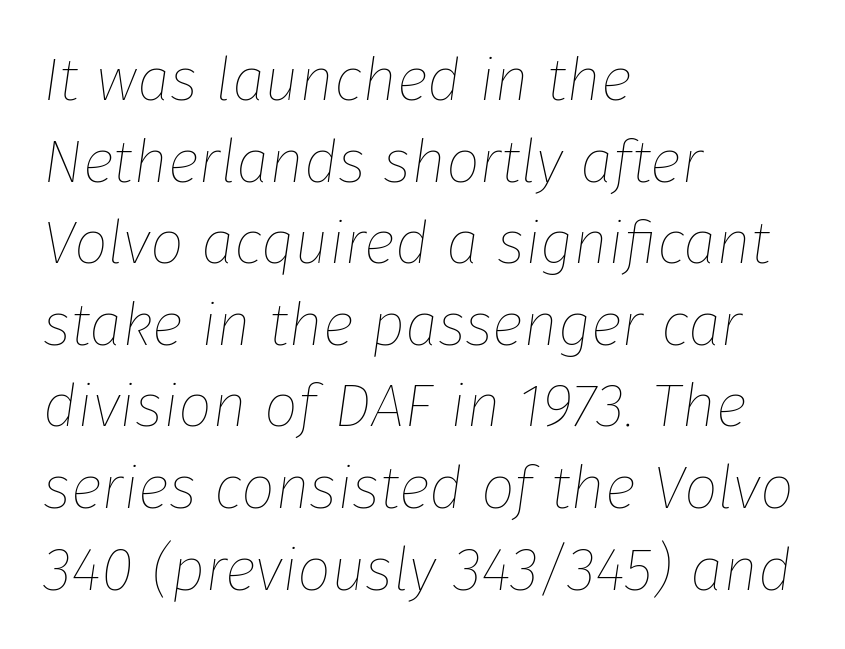
The image shows 60 px thin type, italic (leaning right); set left-aligned, normal line spacing (1.36x), normal letter spacing, not underlined; low stroke contrast and a medium x-height.
